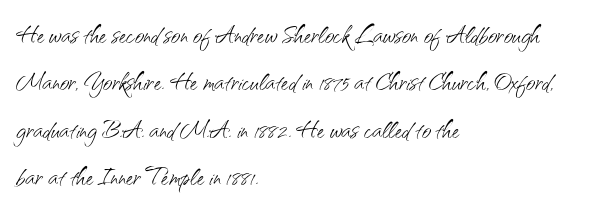
Q: Is the text bold? A: No.
Q: Is the text italic (slanted)? A: Yes.
Q: Is the typeface a serif or a sans-serif typeface? A: Sans-serif.
Q: Is the text underlined? A: No.
Q: How is the paragraph aligned? A: Left-aligned.
Q: Is the spacing between letters normal or unusually wide? A: Normal.
Q: Is the spacing between lines tight, normal or loose? A: Normal.
Q: Width (condensed, normal, or wide)? A: Normal.
Q: Stroke contrast? A: Medium.
Q: x-height? A: Small.
Q: Monospaced? A: No.
